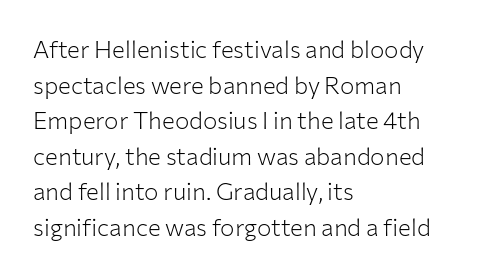
No italicization has been applied; the sample stays upright. Each line starts at the same left margin while the right side varies. Weight: regular or lighter. Compared with typical paragraphs, the rows here are spaced about the same. No extra tracking has been applied to these lines. Any mark beneath the type? The region is blank.
